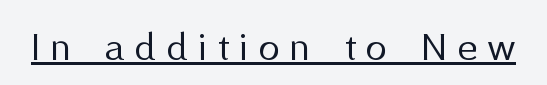
{"serif": "no", "italic": "no", "bold": "no", "weight": "regular", "width": "normal", "stroke_contrast": "medium", "x_height": "medium", "monospaced": "no", "underline": "yes", "letter_spacing": "wide", "letter_spacing_em": 0.25, "glyph_px": 43}
